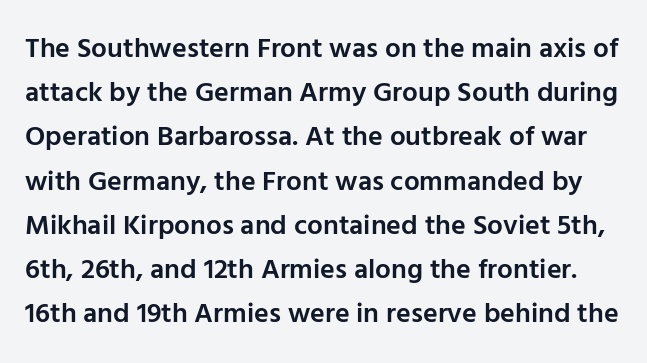
Q: Is the text bold? A: Semi-bold.
Q: Is the text italic (slanted)? A: No, it is upright.
Q: Is the typeface a serif or a sans-serif typeface? A: Sans-serif.
Q: Is the text underlined? A: No.
Q: Is the spacing between letters normal or unusually wide? A: Normal.
Q: Is the spacing between lines tight, normal or loose? A: Normal.
Q: Width (condensed, normal, or wide)? A: Normal.
Q: Stroke contrast? A: Low.
Q: x-height? A: Medium.
Q: Monospaced? A: No.
